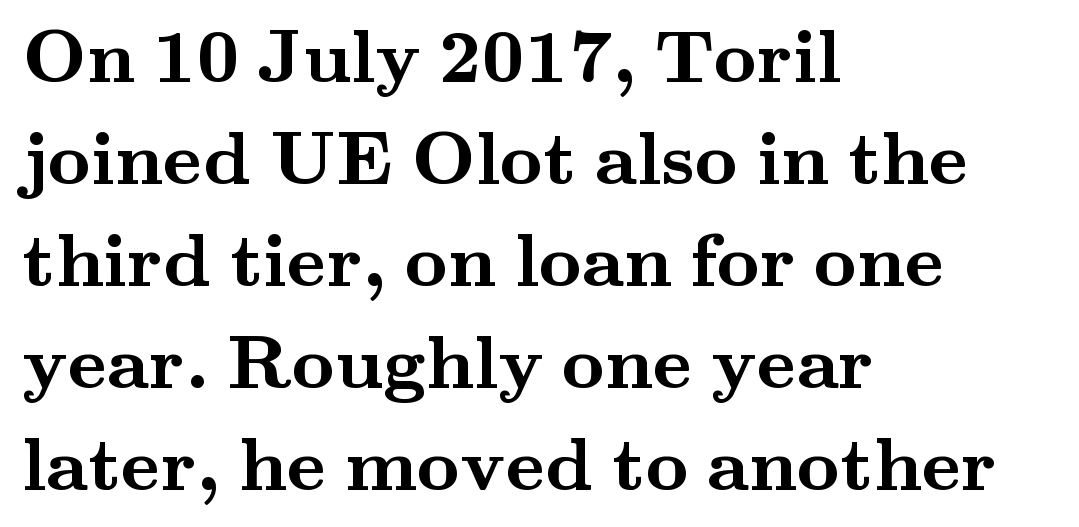
The image shows 75 px semibold, wide serif type, upright; set left-aligned, normal line spacing (1.36x), normal letter spacing, not underlined; medium stroke contrast and a small x-height.
